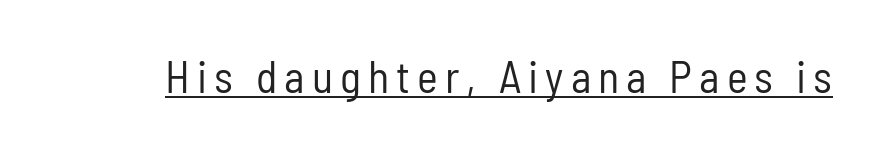
Q: Is the text bold? A: No.
Q: Is the text italic (slanted)? A: No, it is upright.
Q: Is the typeface a serif or a sans-serif typeface? A: Sans-serif.
Q: Is the text underlined? A: Yes.
Q: Width (condensed, normal, or wide)? A: Condensed.
Q: Stroke contrast? A: Low.
Q: x-height? A: Medium.
Q: Monospaced? A: No.
